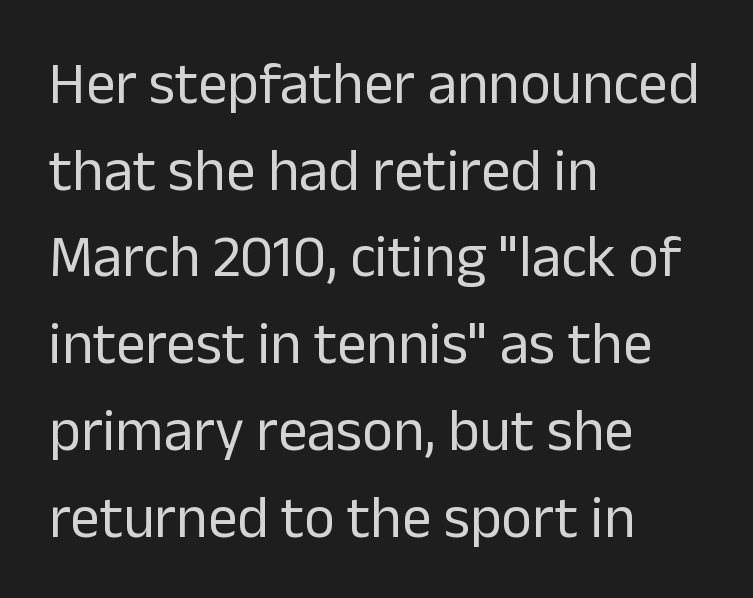
Casual observation: everything's shoved over to the left. The designer left line spacing at the default. The font is comparable to plain body text, perhaps lighter. What kind of face is this? One without serifs — a sans.
